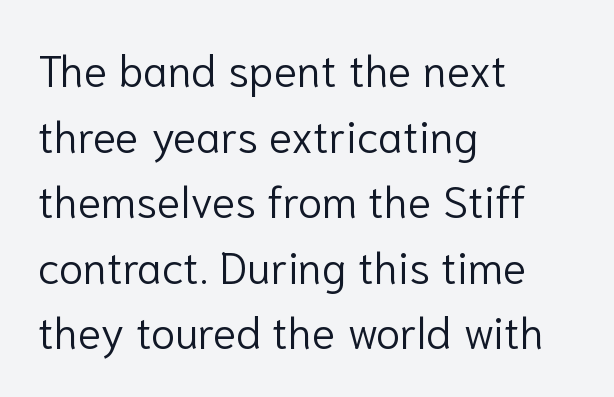
This is roman type, the default non-slanted kind. The letters advance in unequal steps, a hallmark of proportional type. Layout note: lines flush left. The designer went with a sans here, leaving each stem footless. Descenders hang freely into open space.
